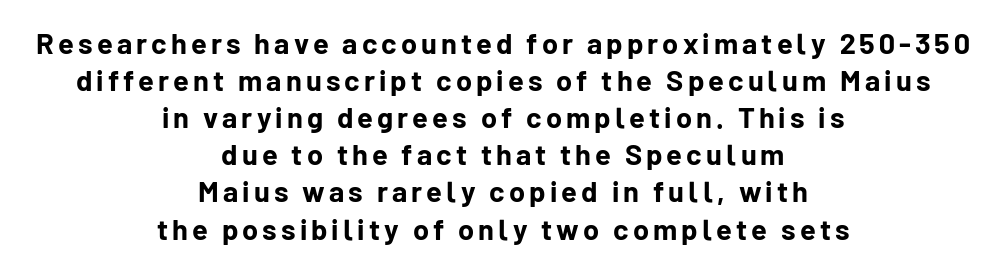
The image shows 29 px bold sans-serif type, upright; set centered, normal line spacing (1.28x), not underlined; low stroke contrast and a medium x-height.
